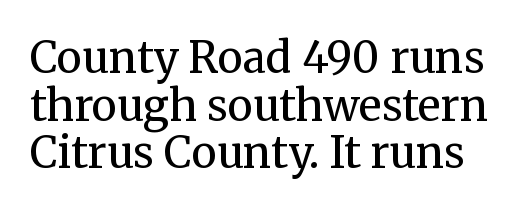
{"serif": "yes", "italic": "no", "bold": "no", "weight": "regular", "width": "normal", "stroke_contrast": "medium", "x_height": "medium", "monospaced": "no", "underline": "no", "line_spacing": "tight", "line_spacing_ratio": 1.11, "letter_spacing": "normal", "letter_spacing_em": 0.0, "glyph_px": 43}
